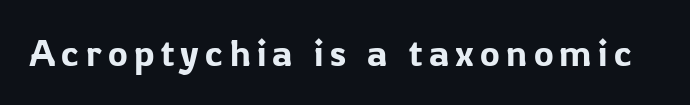
Every character sits straight up, as roman type does. Do the characters align in a grid? No, the font is proportional. A sans-serif font was chosen for this passage. The passage shown is not underscored anywhere.
